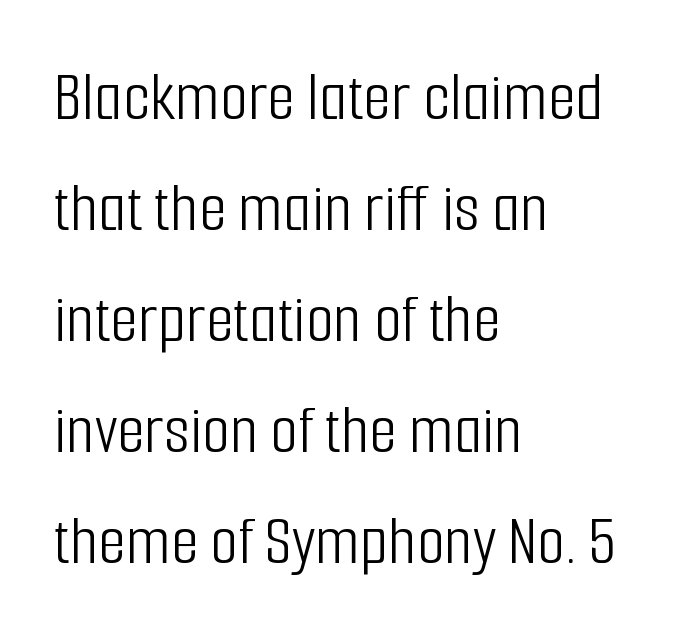
Q: Is the text bold? A: No.
Q: Is the text italic (slanted)? A: No, it is upright.
Q: Is the typeface a serif or a sans-serif typeface? A: Sans-serif.
Q: Is the text underlined? A: No.
Q: How is the paragraph aligned? A: Left-aligned.
Q: Is the spacing between letters normal or unusually wide? A: Normal.
Q: Is the spacing between lines tight, normal or loose? A: Normal.
Q: Width (condensed, normal, or wide)? A: Condensed.
Q: Stroke contrast? A: Low.
Q: x-height? A: Medium.
Q: Monospaced? A: No.
